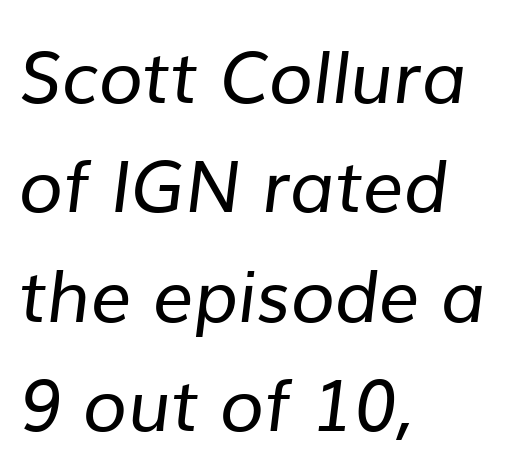
Q: Is the text bold? A: No.
Q: Is the typeface a serif or a sans-serif typeface? A: Sans-serif.
Q: Is the text underlined? A: No.
Q: How is the paragraph aligned? A: Left-aligned.
Q: Is the spacing between letters normal or unusually wide? A: Normal.
Q: Is the spacing between lines tight, normal or loose? A: Normal.
Q: Width (condensed, normal, or wide)? A: Normal.
Q: Stroke contrast? A: Low.
Q: x-height? A: Medium.
Q: Monospaced? A: No.
